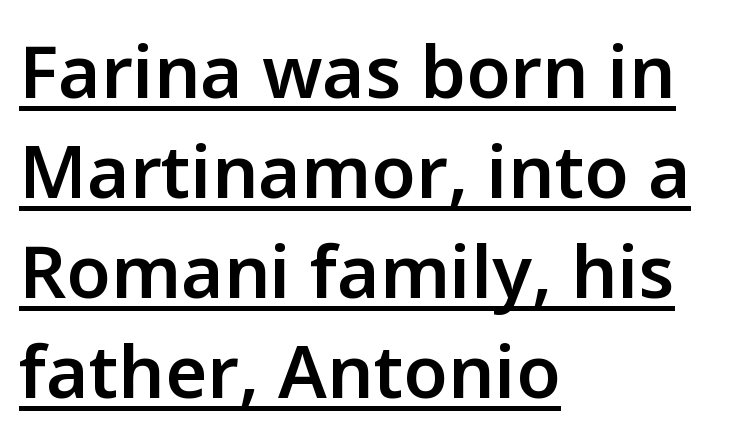
{"serif": "no", "italic": "no", "bold": "semi", "weight": "semibold", "width": "normal", "stroke_contrast": "low", "x_height": "medium", "monospaced": "no", "underline": "yes", "align": "left", "line_spacing": "normal", "line_spacing_ratio": 1.37, "letter_spacing": "normal", "letter_spacing_em": 0.0, "glyph_px": 73}
